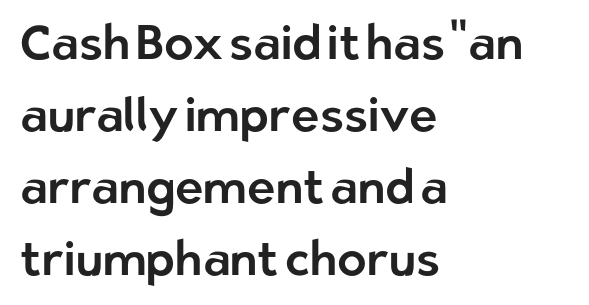
Q: Is the text italic (slanted)? A: No, it is upright.
Q: Is the typeface a serif or a sans-serif typeface? A: Sans-serif.
Q: Is the text underlined? A: No.
Q: How is the paragraph aligned? A: Left-aligned.
Q: Is the spacing between letters normal or unusually wide? A: Normal.
Q: Is the spacing between lines tight, normal or loose? A: Normal.
Q: Width (condensed, normal, or wide)? A: Normal.
Q: Stroke contrast? A: Low.
Q: x-height? A: Medium.
Q: Monospaced? A: No.
